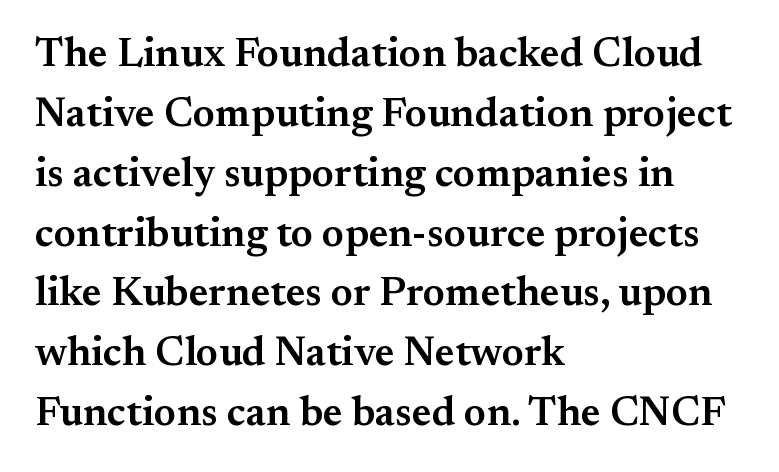
{"serif": "yes", "italic": "no", "bold": "semi", "weight": "semibold", "width": "normal", "stroke_contrast": "medium", "x_height": "small", "monospaced": "no", "underline": "no", "align": "left", "line_spacing": "normal", "line_spacing_ratio": 1.46, "letter_spacing": "normal", "letter_spacing_em": 0.0, "glyph_px": 41}
